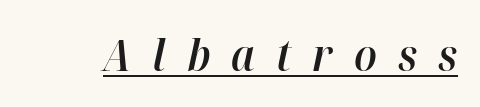
Q: Is the text bold? A: Semi-bold.
Q: Is the text italic (slanted)? A: Yes, it leans right by about 12 degrees.
Q: Is the text underlined? A: Yes.
Q: Is the spacing between letters normal or unusually wide? A: Unusually wide.
Q: Width (condensed, normal, or wide)? A: Normal.
Q: Stroke contrast? A: High.
Q: x-height? A: Medium.
Q: Monospaced? A: No.
